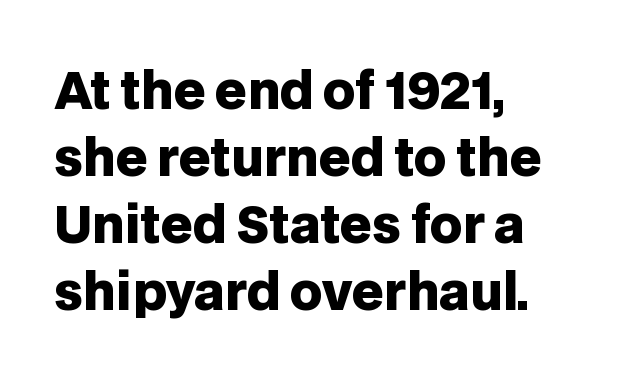
{"serif": "no", "italic": "no", "bold": "yes", "weight": "heavy", "width": "normal", "stroke_contrast": "low", "x_height": "large", "monospaced": "no", "underline": "no", "align": "left", "line_spacing": "normal", "line_spacing_ratio": 1.34, "letter_spacing": "normal", "letter_spacing_em": 0.0, "glyph_px": 50}
